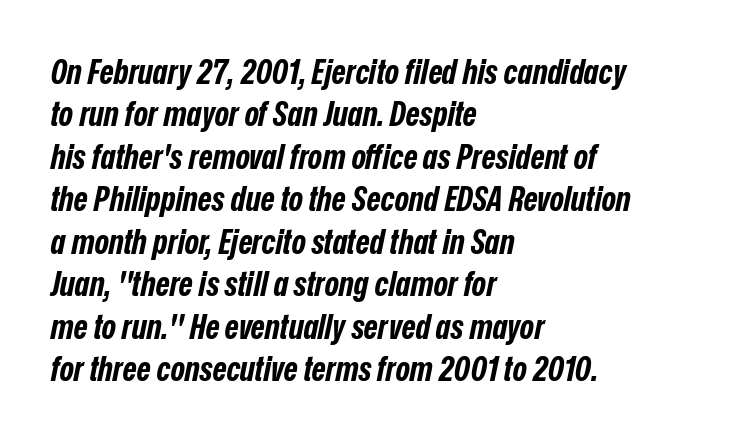
The image shows 34 px bold, condensed type, italic (leaning right); set left-aligned, normal line spacing (1.25x), normal letter spacing, not underlined; low stroke contrast and a medium x-height.
